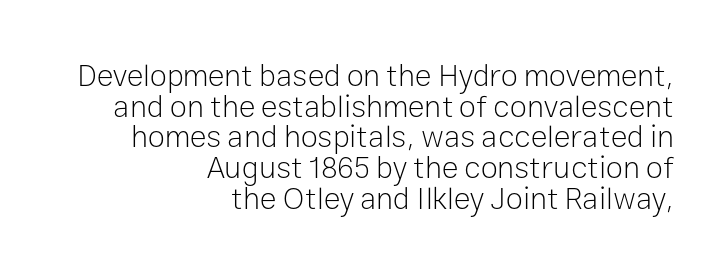
Q: Is the text bold? A: No.
Q: Is the text italic (slanted)? A: No, it is upright.
Q: Is the typeface a serif or a sans-serif typeface? A: Sans-serif.
Q: Is the text underlined? A: No.
Q: How is the paragraph aligned? A: Right-aligned.
Q: Is the spacing between letters normal or unusually wide? A: Normal.
Q: Is the spacing between lines tight, normal or loose? A: Tight.
Q: Width (condensed, normal, or wide)? A: Normal.
Q: Stroke contrast? A: Low.
Q: x-height? A: Medium.
Q: Monospaced? A: No.
